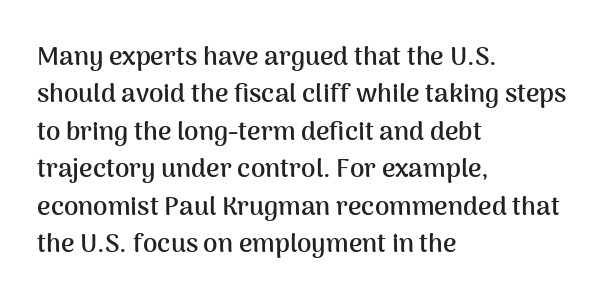
Q: Is the text bold? A: Yes.
Q: Is the text italic (slanted)? A: No, it is upright.
Q: Is the text underlined? A: No.
Q: How is the paragraph aligned? A: Left-aligned.
Q: Is the spacing between letters normal or unusually wide? A: Normal.
Q: Is the spacing between lines tight, normal or loose? A: Normal.
